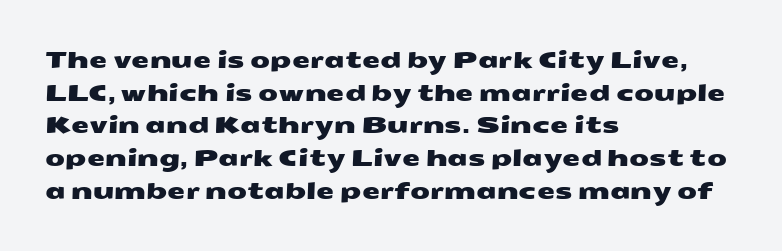
{"underline": "no", "align": "left", "line_spacing": "normal", "line_spacing_ratio": 1.42, "letter_spacing": "normal", "letter_spacing_em": 0.0, "glyph_px": 23}
